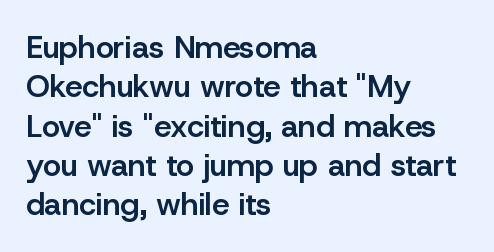
Q: Is the text bold? A: Semi-bold.
Q: Is the text italic (slanted)? A: No, it is upright.
Q: Is the typeface a serif or a sans-serif typeface? A: Sans-serif.
Q: Is the text underlined? A: No.
Q: How is the paragraph aligned? A: Left-aligned.
Q: Is the spacing between letters normal or unusually wide? A: Normal.
Q: Is the spacing between lines tight, normal or loose? A: Normal.
Q: Width (condensed, normal, or wide)? A: Normal.
Q: Stroke contrast? A: Low.
Q: x-height? A: Medium.
Q: Monospaced? A: No.
